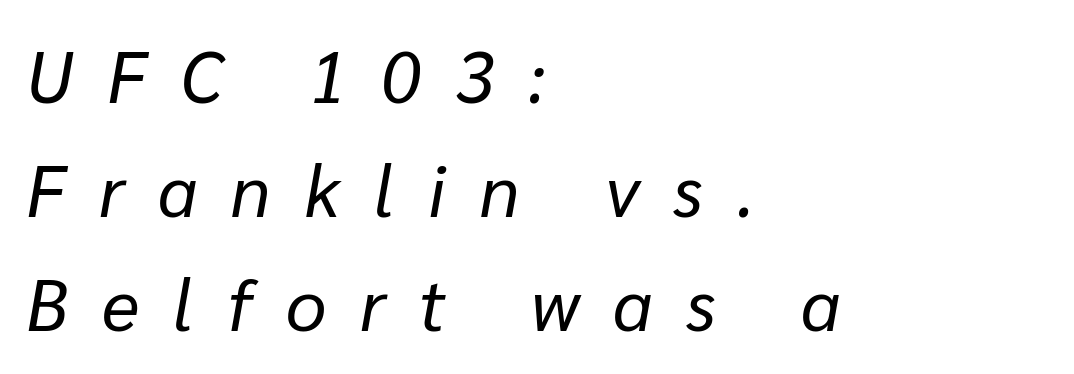
Q: Is the text bold? A: No.
Q: Is the text italic (slanted)? A: Yes, it leans right by about 10 degrees.
Q: Is the text underlined? A: No.
Q: How is the paragraph aligned? A: Left-aligned.
Q: Is the spacing between letters normal or unusually wide? A: Unusually wide.
Q: Is the spacing between lines tight, normal or loose? A: Normal.
Q: Width (condensed, normal, or wide)? A: Normal.
Q: Stroke contrast? A: Low.
Q: x-height? A: Medium.
Q: Monospaced? A: No.
